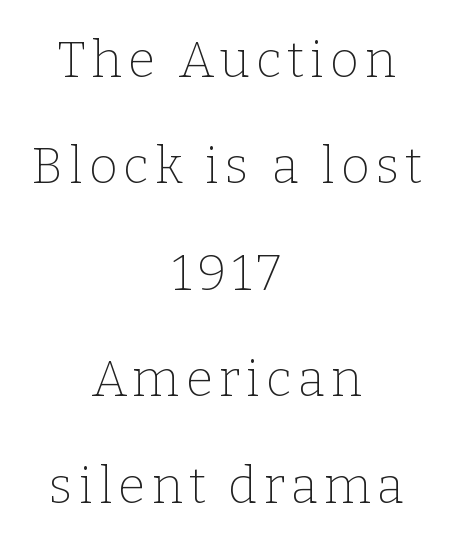
{"serif": "yes", "italic": "no", "bold": "no", "weight": "thin", "width": "normal", "stroke_contrast": "low", "x_height": "medium", "monospaced": "no", "underline": "no", "align": "center", "line_spacing": "loose", "line_spacing_ratio": 2.13, "glyph_px": 50}
